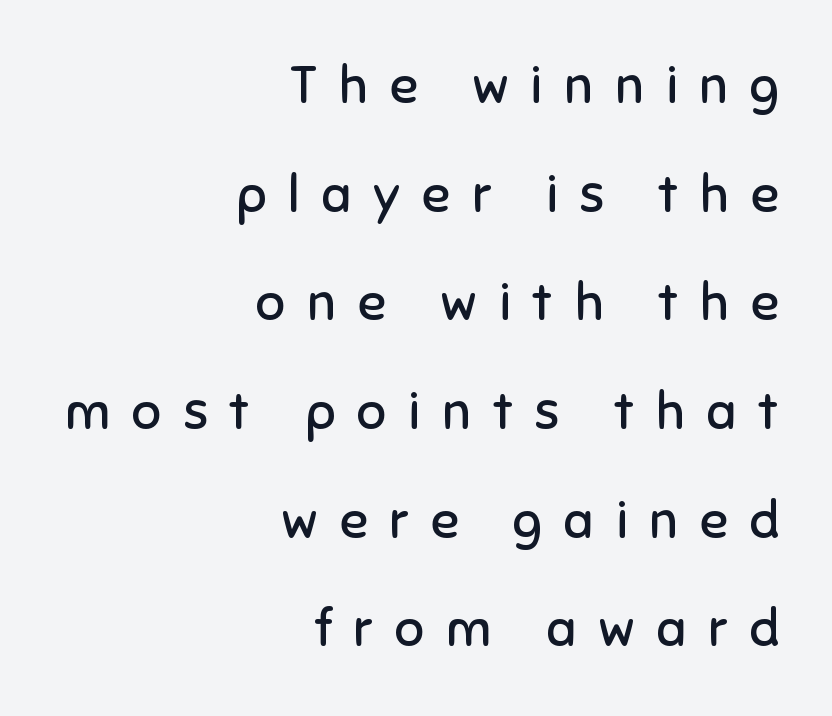
Q: Is the text bold? A: No.
Q: Is the text italic (slanted)? A: No, it is upright.
Q: Is the typeface a serif or a sans-serif typeface? A: Sans-serif.
Q: Is the text underlined? A: No.
Q: How is the paragraph aligned? A: Right-aligned.
Q: Is the spacing between letters normal or unusually wide? A: Unusually wide.
Q: Is the spacing between lines tight, normal or loose? A: Loose.
Q: Width (condensed, normal, or wide)? A: Normal.
Q: Stroke contrast? A: Low.
Q: x-height? A: Medium.
Q: Monospaced? A: No.
